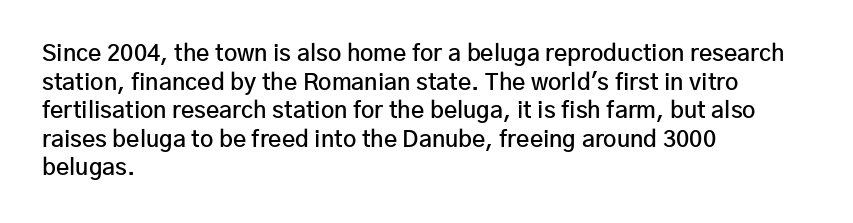
The image shows 23 px text type, upright; set left-aligned, line spacing 1.24x, normal letter spacing, not underlined.
